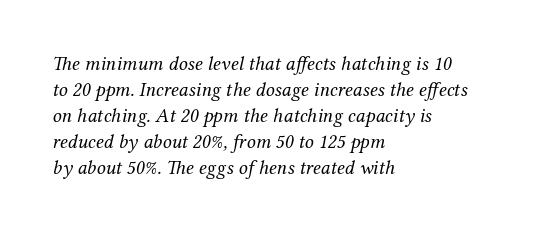
{"italic": "yes", "lean": "right", "slant_degrees": 12, "bold": "no", "underline": "no", "align": "left", "line_spacing": "normal", "line_spacing_ratio": 1.3, "letter_spacing": "normal", "letter_spacing_em": 0.0, "glyph_px": 20}
